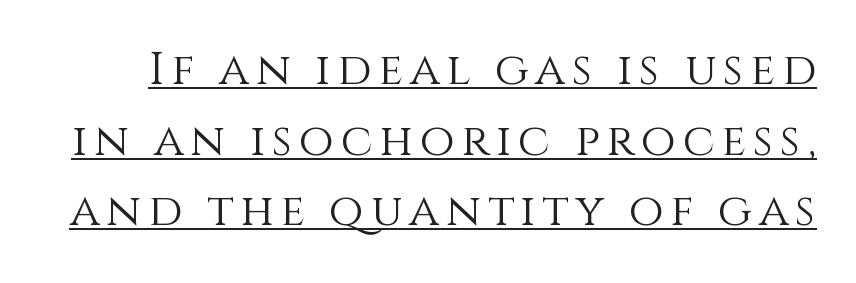
{"italic": "no", "bold": "no", "weight": "light", "width": "normal", "x_height": "large", "monospaced": "no", "underline": "yes", "line_spacing": "normal", "line_spacing_ratio": 1.57, "glyph_px": 45}
